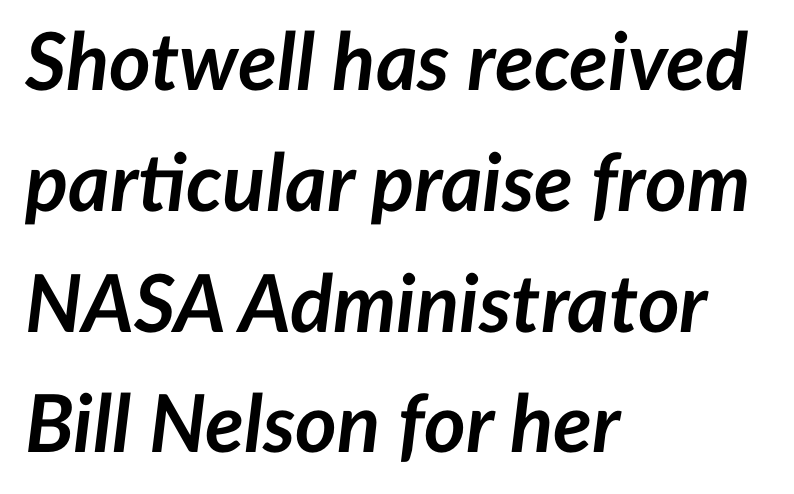
{"italic": "yes", "lean": "right", "slant_degrees": 7, "bold": "yes", "weight": "semibold", "width": "normal", "stroke_contrast": "low", "x_height": "medium", "monospaced": "no", "underline": "no", "align": "left", "line_spacing": "normal", "line_spacing_ratio": 1.51, "letter_spacing": "normal", "letter_spacing_em": 0.0, "glyph_px": 80}
